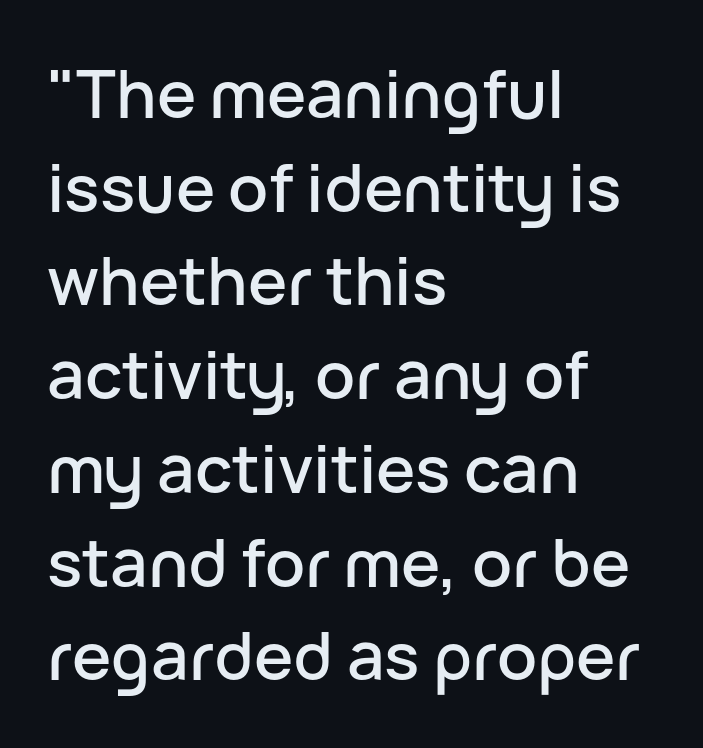
Q: Is the text italic (slanted)? A: No, it is upright.
Q: Is the typeface a serif or a sans-serif typeface? A: Sans-serif.
Q: Is the text underlined? A: No.
Q: How is the paragraph aligned? A: Left-aligned.
Q: Is the spacing between letters normal or unusually wide? A: Normal.
Q: Is the spacing between lines tight, normal or loose? A: Normal.
Q: Width (condensed, normal, or wide)? A: Normal.
Q: Stroke contrast? A: Low.
Q: x-height? A: Medium.
Q: Monospaced? A: No.
